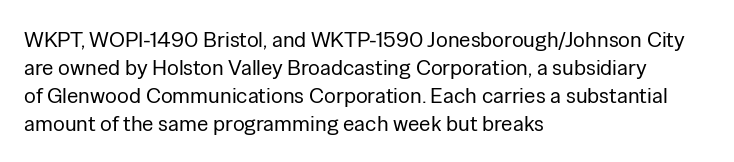
Q: Is the text bold? A: No.
Q: Is the text italic (slanted)? A: No, it is upright.
Q: Is the text underlined? A: No.
Q: How is the paragraph aligned? A: Left-aligned.
Q: Is the spacing between letters normal or unusually wide? A: Normal.
Q: Is the spacing between lines tight, normal or loose? A: Normal.
